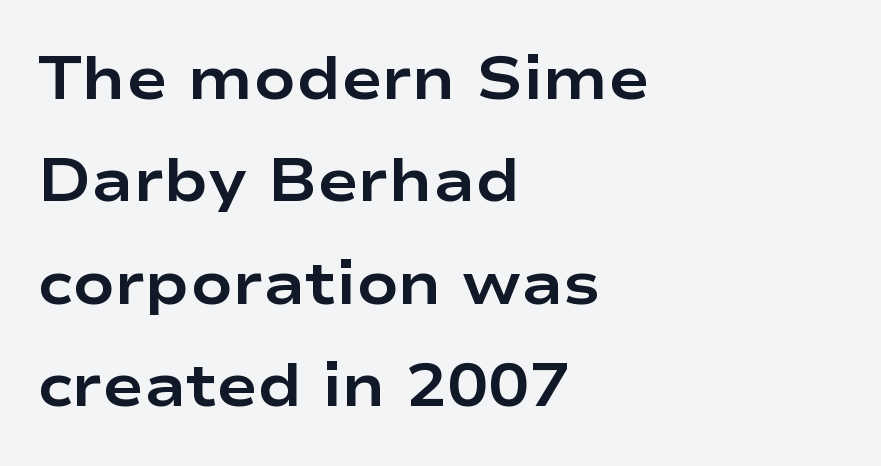
Spacing verdict: proportional, widths tailored to each character. Notice how the stems are strictly vertical — no italics here. This rendering uses left alignment, leaving the right contour irregular. Weight check: bold — yes, fully.
